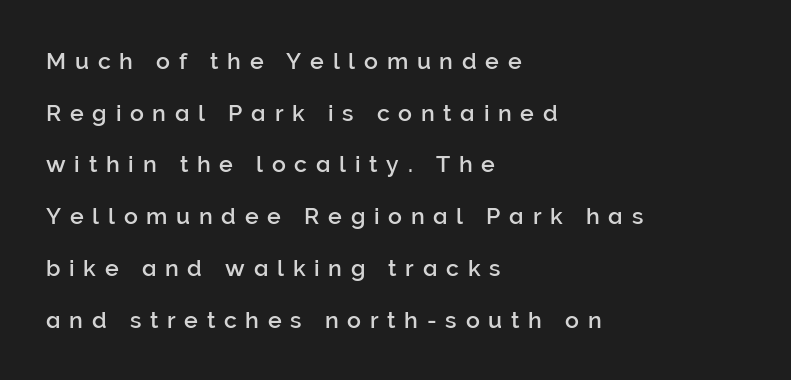
This rendering features lettering with no underline. Line beginnings align vertically; line endings do not. Designer's note — italics off, roman on. Inter-character spacing is expanded well beyond the font's built-in metrics. Each new line begins a long way beneath the previous one.
